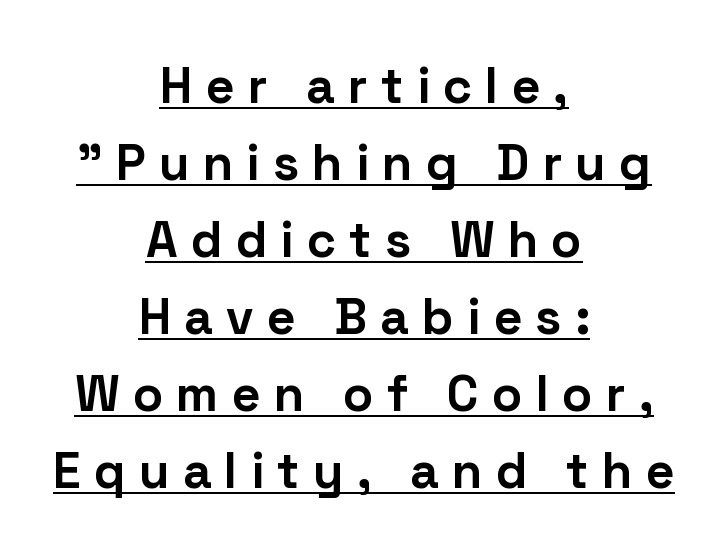
{"serif": "no", "italic": "no", "bold": "yes", "weight": "bold", "width": "normal", "stroke_contrast": "low", "x_height": "medium", "monospaced": "no", "underline": "yes", "align": "center", "line_spacing": "normal", "line_spacing_ratio": 1.54, "letter_spacing": "wide", "letter_spacing_em": 0.26, "glyph_px": 50}
